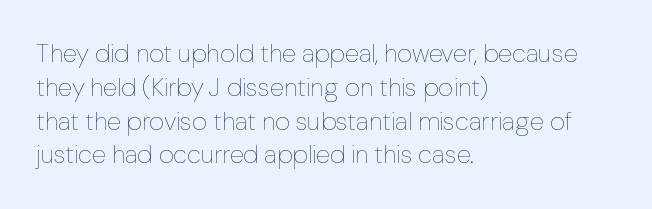
Q: Is the text bold? A: No.
Q: Is the text italic (slanted)? A: No, it is upright.
Q: Is the text underlined? A: No.
Q: How is the paragraph aligned? A: Left-aligned.
Q: Is the spacing between letters normal or unusually wide? A: Normal.
Q: Is the spacing between lines tight, normal or loose? A: Normal.
